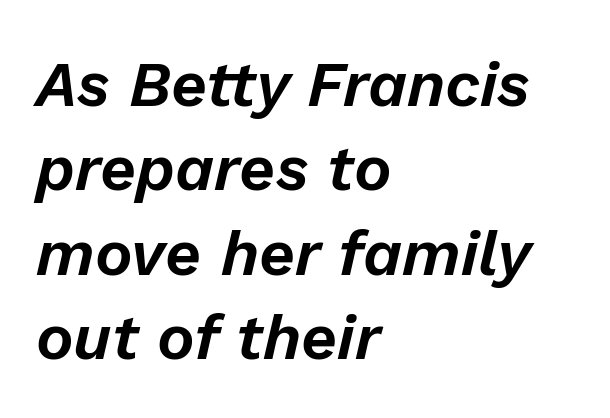
Q: Is the text italic (slanted)? A: Yes, it leans right by about 13 degrees.
Q: Is the text underlined? A: No.
Q: How is the paragraph aligned? A: Left-aligned.
Q: Is the spacing between letters normal or unusually wide? A: Normal.
Q: Is the spacing between lines tight, normal or loose? A: Normal.
Q: Width (condensed, normal, or wide)? A: Normal.
Q: Stroke contrast? A: Low.
Q: x-height? A: Medium.
Q: Monospaced? A: No.
